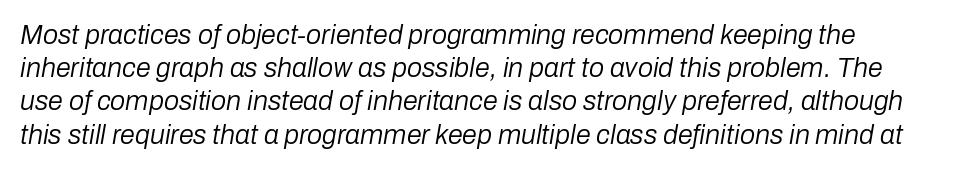
Q: Is the text bold? A: No.
Q: Is the text italic (slanted)? A: Yes, it leans right by about 10 degrees.
Q: Is the text underlined? A: No.
Q: Is the spacing between letters normal or unusually wide? A: Normal.
